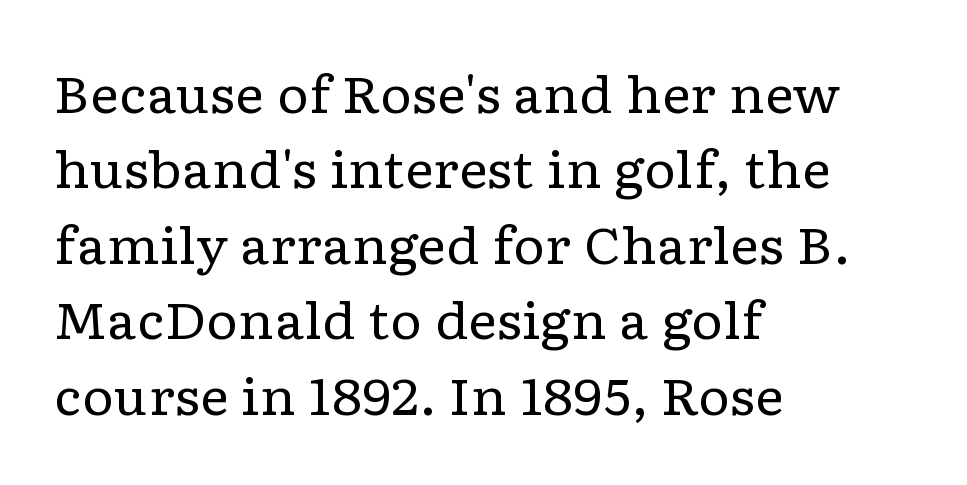
This is serif lettering, the kind often seen in printed books. Notice how the passage keeps a crisp vertical edge on the left only. What's the leading like? Ordinary, nothing unusual. Weight: not bold — regular or lighter.
